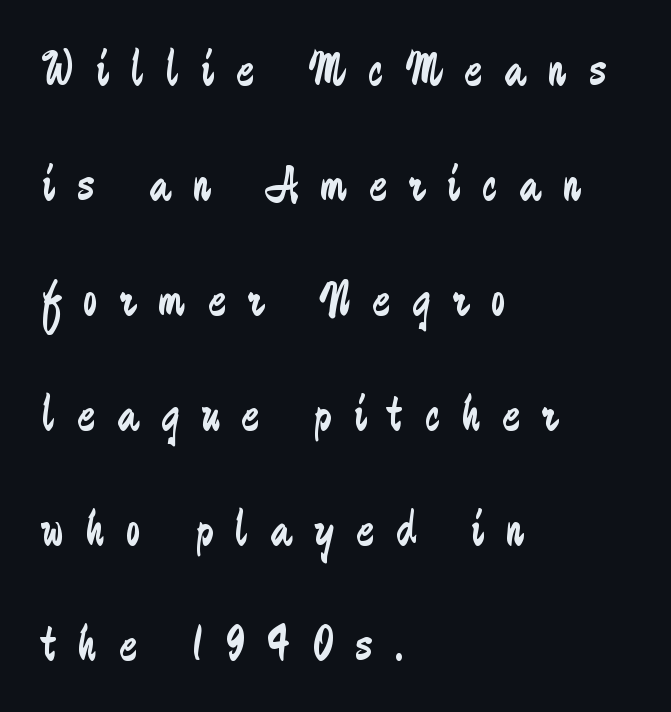
Q: Is the text bold? A: No.
Q: Is the text italic (slanted)? A: Yes.
Q: Is the typeface a serif or a sans-serif typeface? A: Sans-serif.
Q: Is the text underlined? A: No.
Q: How is the paragraph aligned? A: Left-aligned.
Q: Is the spacing between letters normal or unusually wide? A: Unusually wide.
Q: Is the spacing between lines tight, normal or loose? A: Loose.
Q: Width (condensed, normal, or wide)? A: Condensed.
Q: Stroke contrast? A: Low.
Q: x-height? A: Medium.
Q: Monospaced? A: No.
